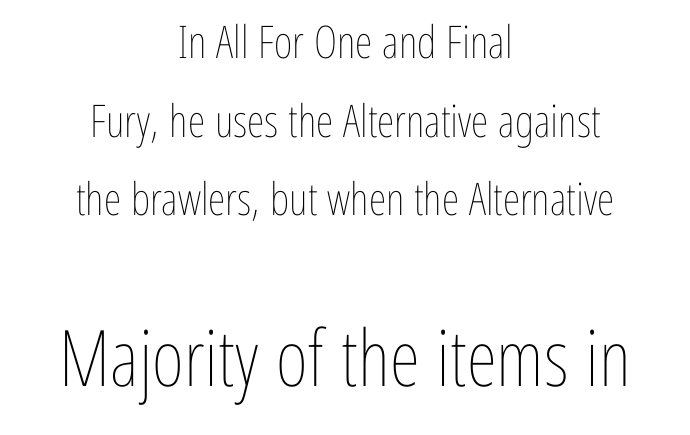
Q: Is the text bold? A: No.
Q: Is the text italic (slanted)? A: No, it is upright.
Q: Is the text underlined? A: No.
Q: How is the paragraph aligned? A: Centered.
Q: Is the spacing between letters normal or unusually wide? A: Normal.
Q: Which block of text is set in a larger size, the first (top) or the second (bottom)? A: The second (bottom) one.
Q: Width (condensed, normal, or wide)? A: Condensed.
Q: Stroke contrast? A: Low.
Q: x-height? A: Medium.
Q: Monospaced? A: No.
